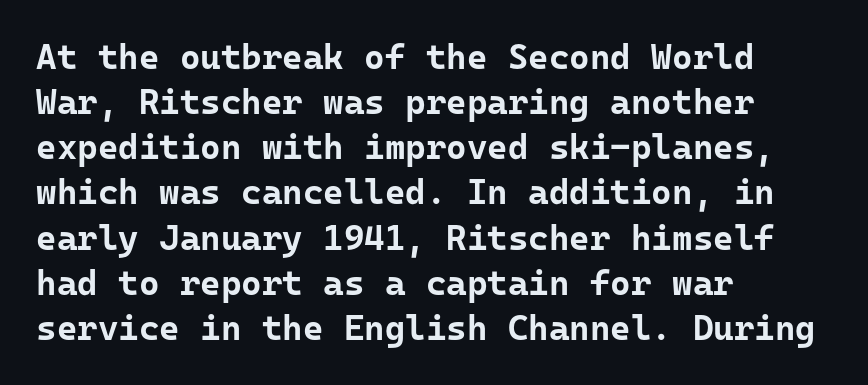
The image shows 35 px bold sans-serif type, upright; set left-aligned, normal line spacing (1.29x), normal letter spacing, not underlined; low stroke contrast and a medium x-height.
